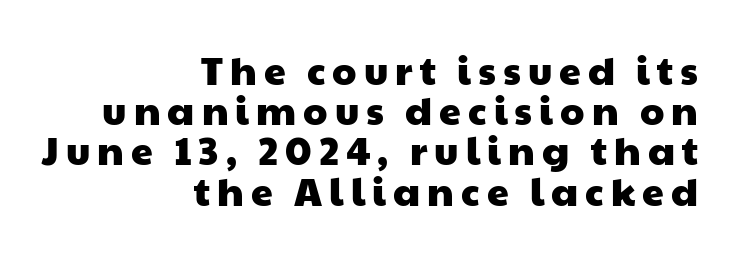
Q: Is the typeface a serif or a sans-serif typeface? A: Sans-serif.
Q: Is the text underlined? A: No.
Q: How is the paragraph aligned? A: Right-aligned.
Q: Is the spacing between lines tight, normal or loose? A: Tight.
Q: Width (condensed, normal, or wide)? A: Wide.
Q: Stroke contrast? A: Low.
Q: x-height? A: Medium.
Q: Monospaced? A: No.
